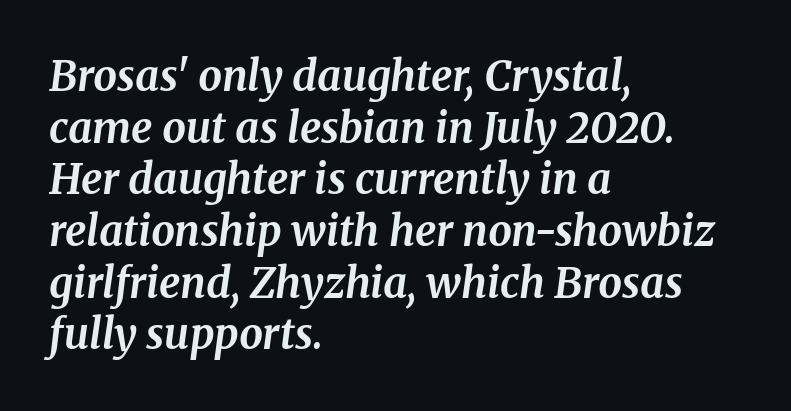
Glance below the letters and you will spot only blank space. The lines are quadded left. Typographic density is high because the face is bold. Type style note: has serifs. Look at the tracking — it's just the regular setting, nothing added. Character widths vary here, with narrow letters taking less room than wide ones.
